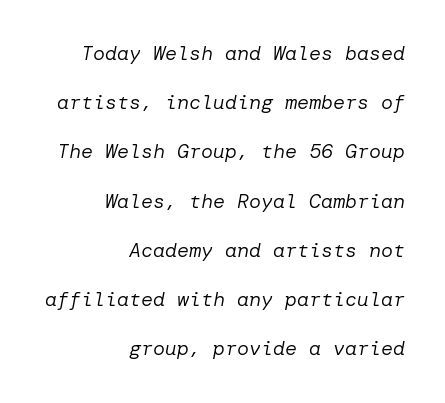
The image shows 20 px text type, italic (leaning right); set right-aligned, loose line spacing (2.46x), normal letter spacing, not underlined.
